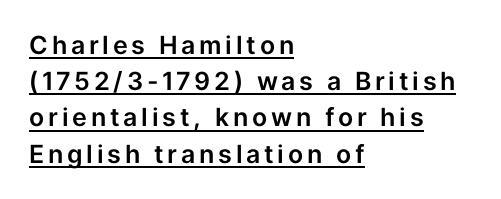
The image shows 25 px text type, upright; set left-aligned, normal line spacing (1.45x), underlined.
